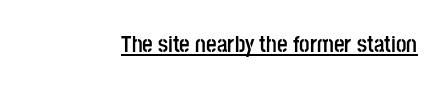
Q: Is the text bold? A: Yes.
Q: Is the text italic (slanted)? A: No, it is upright.
Q: Is the text underlined? A: Yes.
Q: Is the spacing between letters normal or unusually wide? A: Normal.
